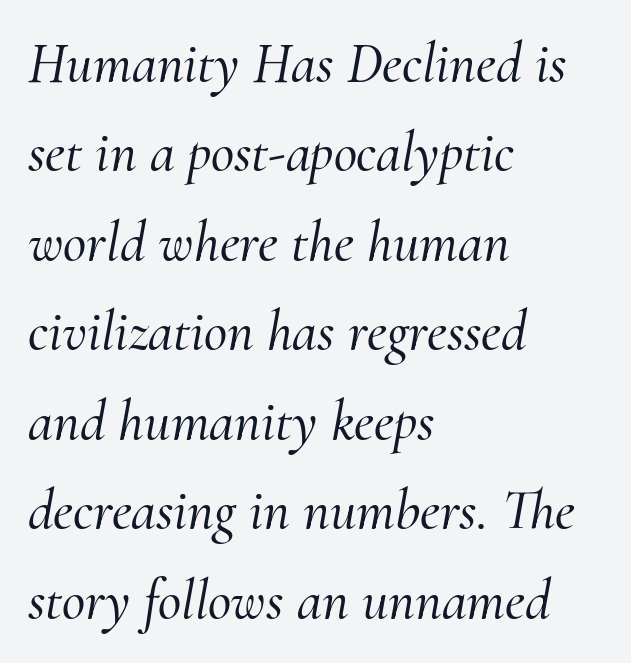
{"serif": "yes", "italic": "yes", "lean": "right", "slant_degrees": 10, "width": "normal", "stroke_contrast": "medium", "x_height": "small", "monospaced": "no", "underline": "no", "align": "left", "line_spacing": "normal", "line_spacing_ratio": 1.57, "letter_spacing": "normal", "letter_spacing_em": 0.0, "glyph_px": 57}
